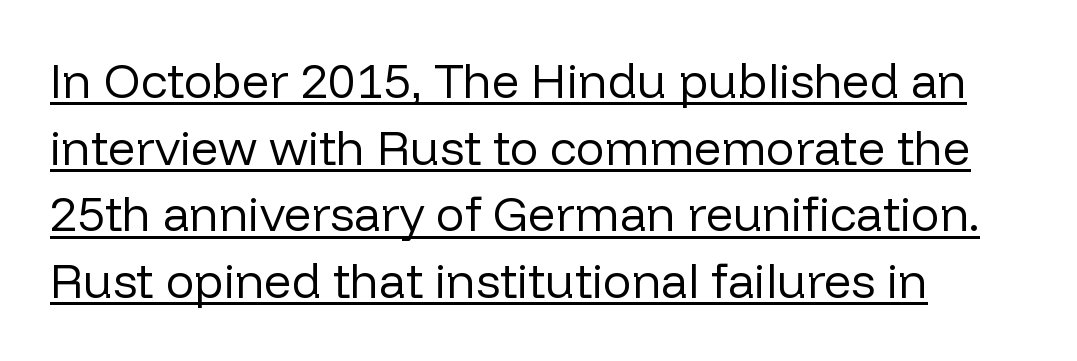
{"serif": "no", "italic": "no", "bold": "no", "weight": "regular", "width": "normal", "stroke_contrast": "low", "x_height": "medium", "monospaced": "no", "underline": "yes", "align": "left", "line_spacing": "normal", "line_spacing_ratio": 1.39, "letter_spacing": "normal", "letter_spacing_em": 0.0, "glyph_px": 48}
